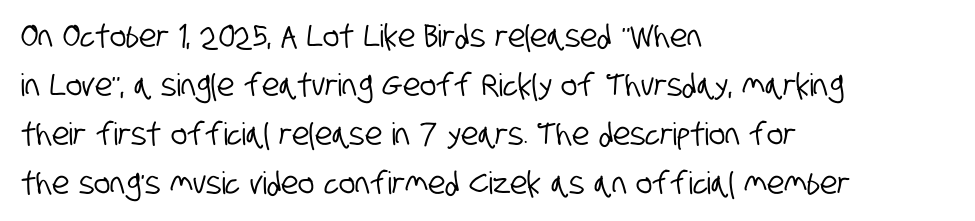
Q: Is the typeface a serif or a sans-serif typeface? A: Sans-serif.
Q: Is the text underlined? A: No.
Q: How is the paragraph aligned? A: Left-aligned.
Q: Is the spacing between letters normal or unusually wide? A: Normal.
Q: Is the spacing between lines tight, normal or loose? A: Normal.
Q: Width (condensed, normal, or wide)? A: Condensed.
Q: Stroke contrast? A: Low.
Q: x-height? A: Large.
Q: Monospaced? A: No.
